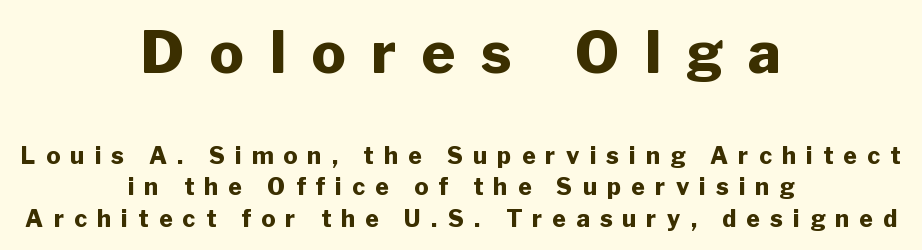
{"serif": "no", "italic": "no", "bold": "yes", "weight": "heavy", "width": "normal", "stroke_contrast": "low", "x_height": "medium", "monospaced": "no", "underline": "no", "align": "center", "line_spacing": "normal", "line_spacing_ratio": 1.37, "letter_spacing": "wide", "letter_spacing_em": 0.45, "larger_block": "first", "size_ratio": 2.48, "glyph_px": 57}
